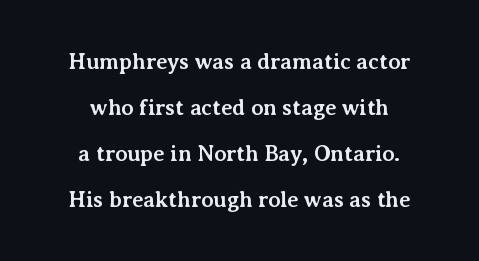
The image shows 22 px bold type, upright; set centered, loose line spacing (2.09x), normal letter spacing, not underlined.
